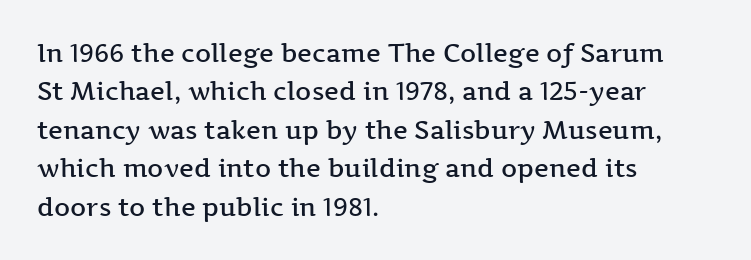
Has an underline been added? It has not. A typesetter would mark this as roman, not italic. The passage shown has conventional tracking throughout. The rows are spaced the way most documents space them. Each line starts at the same left margin while the right side varies. The font is running at a semibold setting, under full bold.
